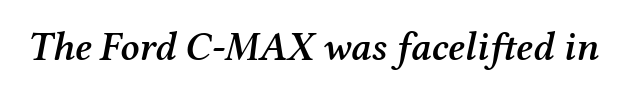
Lines of text with bare space underneath. The letters are semibold — heavier than regular but short of a full bold. Looks like regular typesetting: each glyph gets only the width it needs. Rendered with sloped, italic letterforms. The designer went with a serif here, giving each stem small feet. The face used here is rendered with its standard letterfit.
